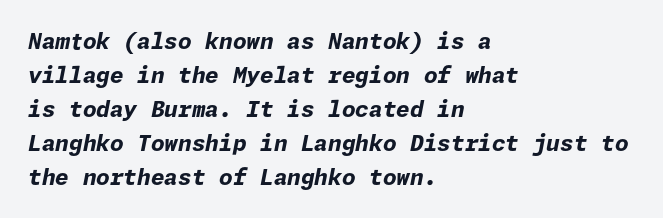
The rendering applies a slant to the glyphs. Between one letter and the next there's only the usual sliver of space. The compositor pushed each line to the left boundary. Notice how thick the strokes are: this is what a full bold looks like. Does the leading feel generous? No, just average. Honestly, there is no underline to notice here at all.
